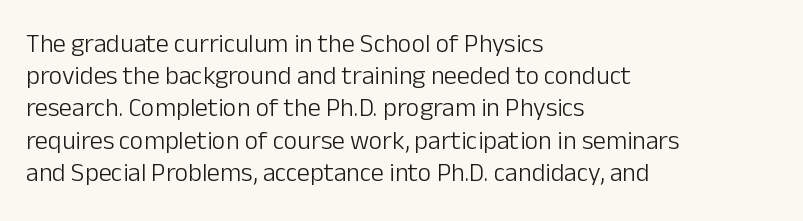
{"italic": "no", "bold": "no", "underline": "no", "align": "left", "line_spacing_ratio": 1.24, "letter_spacing": "normal", "letter_spacing_em": 0.0, "glyph_px": 26}
